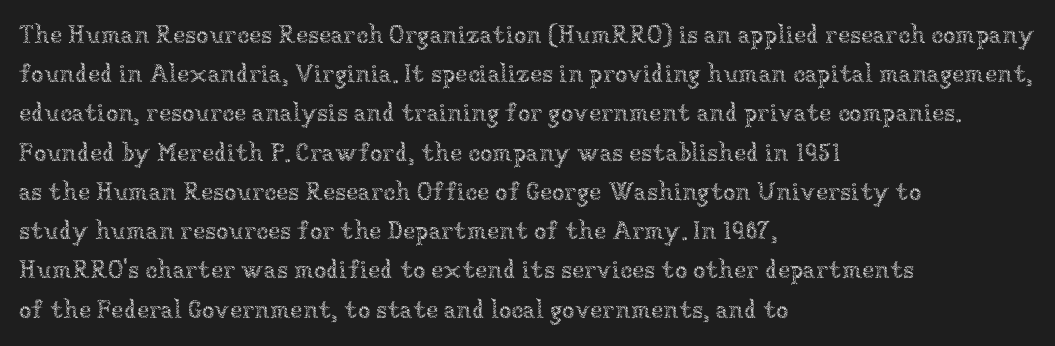
{"italic": "no", "bold": "no", "underline": "no", "align": "left", "line_spacing": "normal", "line_spacing_ratio": 1.57, "letter_spacing": "normal", "letter_spacing_em": 0.0, "glyph_px": 25}
